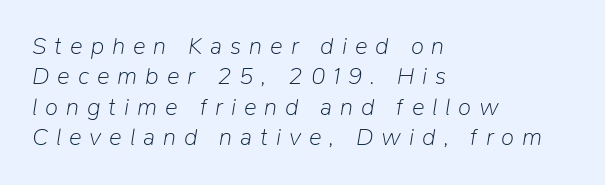
{"italic": "yes", "lean": "right", "slant_degrees": 9, "bold": "no", "underline": "no", "align": "left", "line_spacing": "normal", "line_spacing_ratio": 1.27, "letter_spacing": "wide", "letter_spacing_em": 0.33, "glyph_px": 24}
